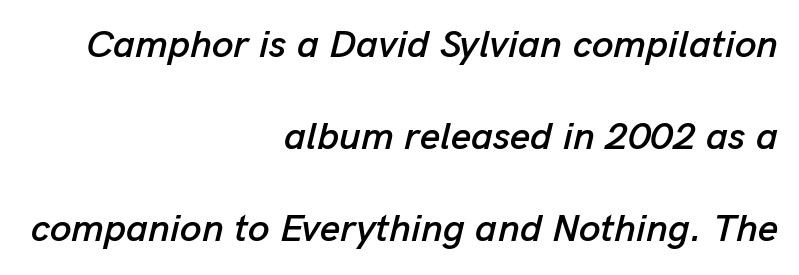
The image shows 39 px text type, italic (leaning right); set right-aligned, loose line spacing (2.36x), normal letter spacing, not underlined; low stroke contrast and a medium x-height.
